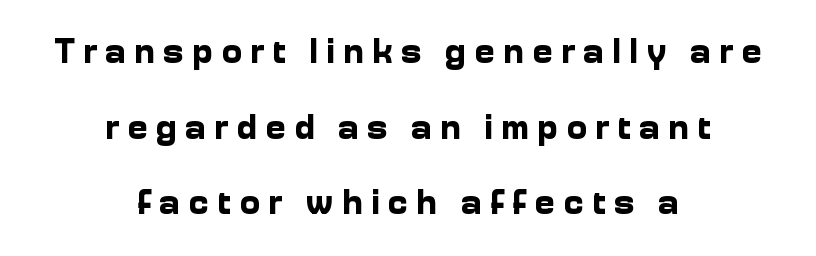
Q: Is the text bold? A: Yes.
Q: Is the text italic (slanted)? A: No, it is upright.
Q: Is the typeface a serif or a sans-serif typeface? A: Sans-serif.
Q: Is the text underlined? A: No.
Q: How is the paragraph aligned? A: Centered.
Q: Is the spacing between letters normal or unusually wide? A: Unusually wide.
Q: Is the spacing between lines tight, normal or loose? A: Loose.
Q: Width (condensed, normal, or wide)? A: Normal.
Q: Stroke contrast? A: Low.
Q: x-height? A: Medium.
Q: Monospaced? A: No.
